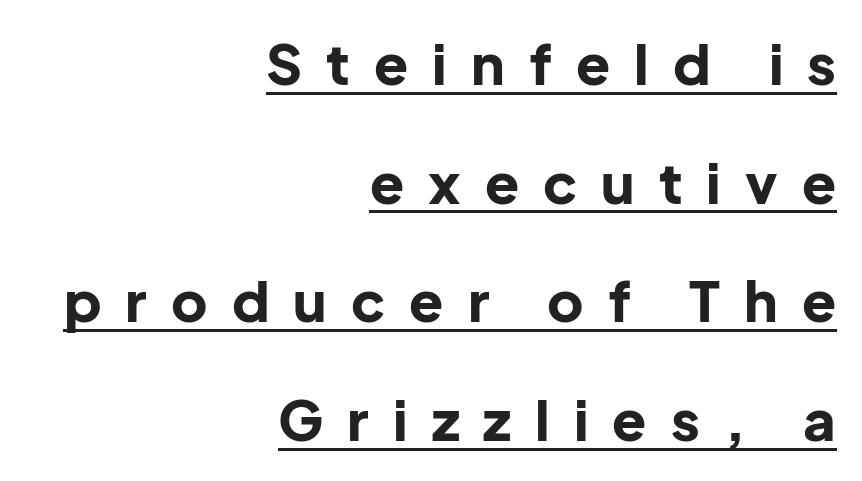
The image shows 56 px bold sans-serif type, upright; set right-aligned, loose line spacing (2.12x), unusually wide letter spacing (+0.43 em), underlined; low stroke contrast and a medium x-height.
